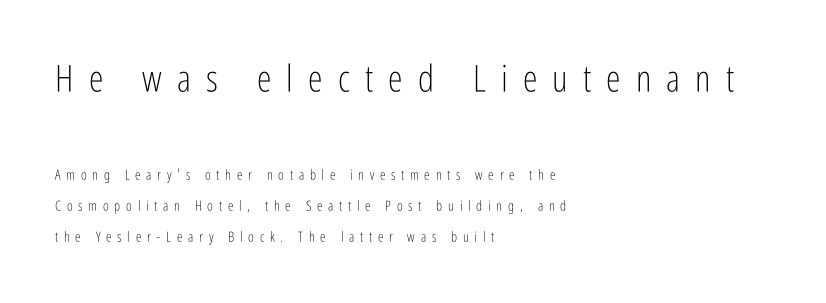
Bold? No — there's no thickening of the strokes. Compared with a centered layout, this one pins lines to the left instead. A clean baseline with only descenders dipping below it. The letters in the upper block stand taller than those in the block below. In terms of letterform style, serifs are entirely absent. Inter-character spacing is expanded well beyond the font's built-in metrics.
